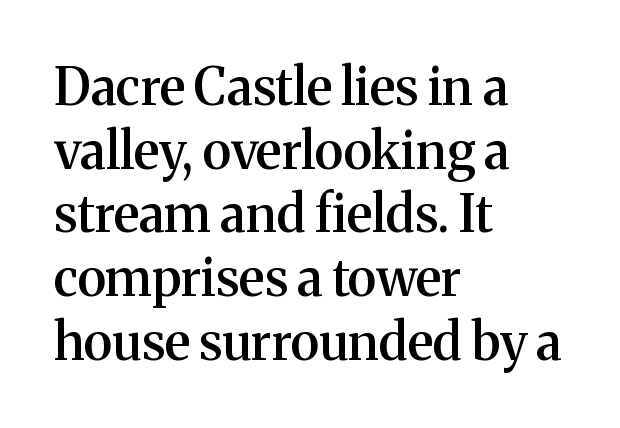
Horizontal alignment here is leftward, the default for most running prose. Just letters on the line, the space beneath them empty. Each glyph is drawn with semibold strokes, heavier than normal yet not fully bold. This block has exactly the height ordinary leading produces. Think of a printed novel: that variable character pitch is what you see here.
